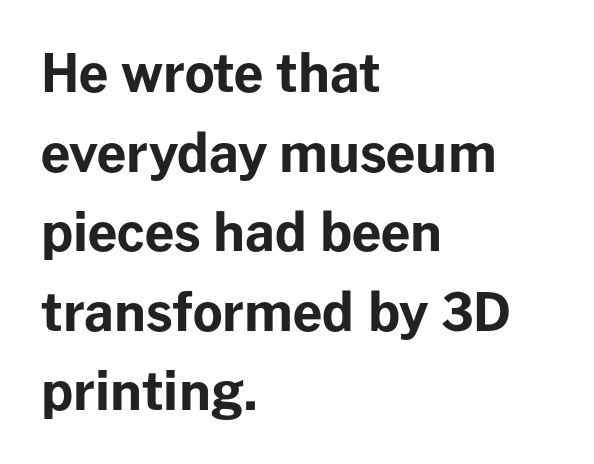
What's the leading like? Ordinary, nothing unusual. Pretty heavy lettering here — definitely bold. The glyphs in this specimen are sans serif. Nope, not italic — everything's standing straight.
